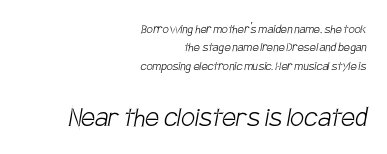
{"serif": "no", "bold": "no", "weight": "light", "width": "condensed", "stroke_contrast": "low", "x_height": "large", "monospaced": "no", "underline": "no", "align": "right", "line_spacing": "normal", "line_spacing_ratio": 1.31, "letter_spacing": "normal", "letter_spacing_em": 0.0, "larger_block": "second", "size_ratio": 2.21, "glyph_px": 31}
